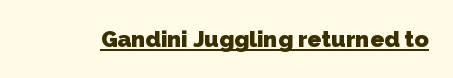
In designer terms, the underline attribute is active on this setting. Observe the ordinary spacing: letters are neighbours, not strangers. Weight: bold.
